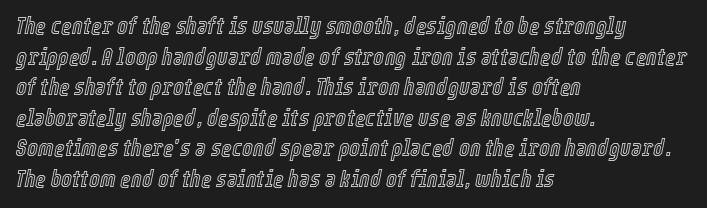
{"italic": "yes", "lean": "right", "slant_degrees": 12, "underline": "no", "align": "left", "line_spacing": "normal", "line_spacing_ratio": 1.33, "letter_spacing": "normal", "letter_spacing_em": 0.0, "glyph_px": 23}
